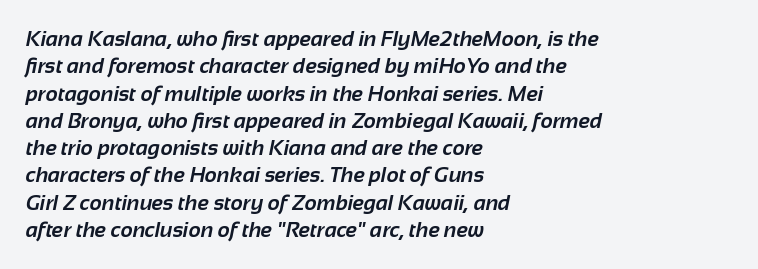
The image shows 21 px bold type; set left-aligned, normal line spacing (1.3x), normal letter spacing, not underlined.
